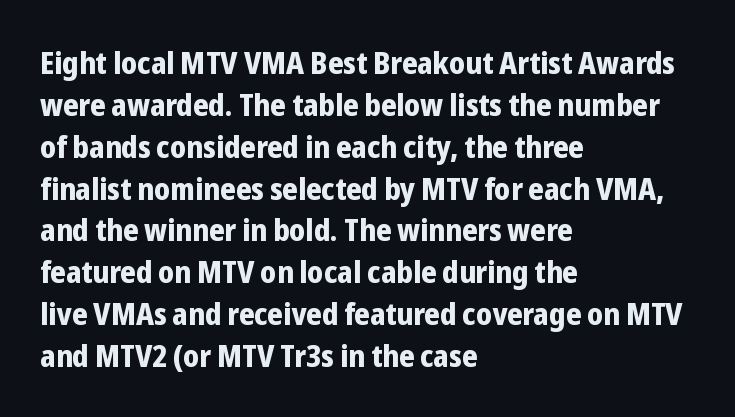
Is the block centered? No — it sits flush against the left margin. Here the designer chose a conventional face with non-uniform glyph widths. Typographically, this falls in the sans-serif category. Anything drawn beneath the words? Only blank space.
